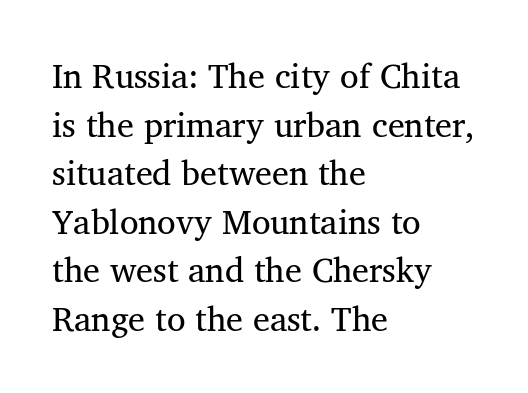
The image shows 34 px serif type, upright; set left-aligned, normal line spacing (1.43x), normal letter spacing, not underlined; medium stroke contrast and a medium x-height.
